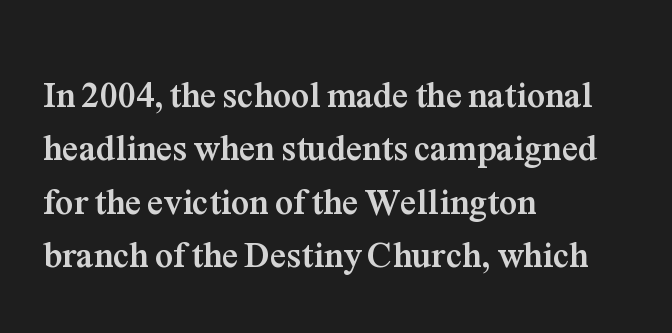
Tall strokes in this sample are plumb rather than angled. The letters advance in unequal steps, a hallmark of proportional type. This rendering uses left alignment, leaving the right contour irregular. Chunky letters — that's bold for sure. The letterforms sit shoulder to shoulder at normal distance.
